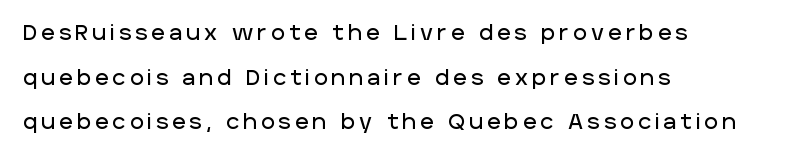
{"italic": "no", "underline": "no", "align": "left", "line_spacing": "loose", "line_spacing_ratio": 2.12, "letter_spacing": "wide", "letter_spacing_em": 0.2, "glyph_px": 21}
